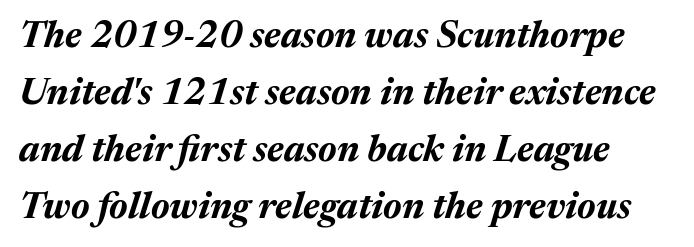
The image shows 37 px bold type, italic (leaning right); set normal line spacing (1.54x), normal letter spacing, not underlined; medium stroke contrast and a medium x-height.
